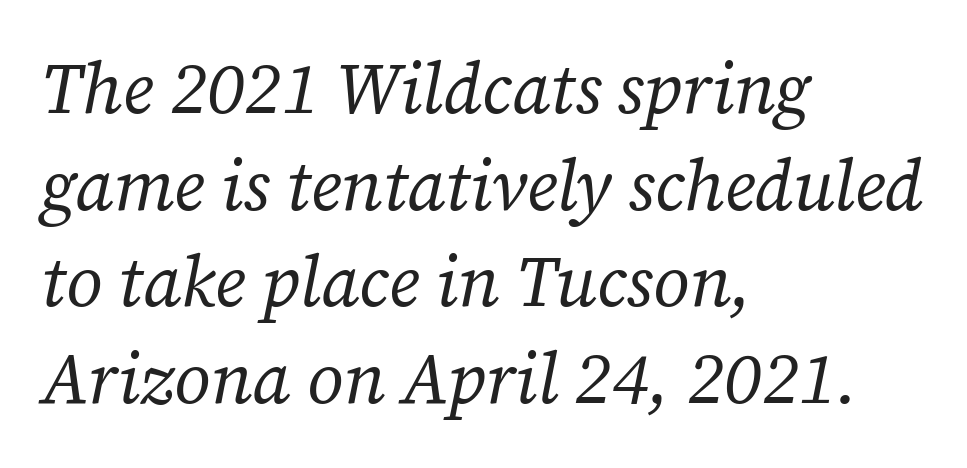
Q: Is the text bold? A: No.
Q: Is the text italic (slanted)? A: Yes, it leans right by about 12 degrees.
Q: Is the typeface a serif or a sans-serif typeface? A: Serif.
Q: Is the text underlined? A: No.
Q: How is the paragraph aligned? A: Left-aligned.
Q: Is the spacing between letters normal or unusually wide? A: Normal.
Q: Is the spacing between lines tight, normal or loose? A: Normal.
Q: Width (condensed, normal, or wide)? A: Normal.
Q: Stroke contrast? A: Low.
Q: x-height? A: Medium.
Q: Monospaced? A: No.
